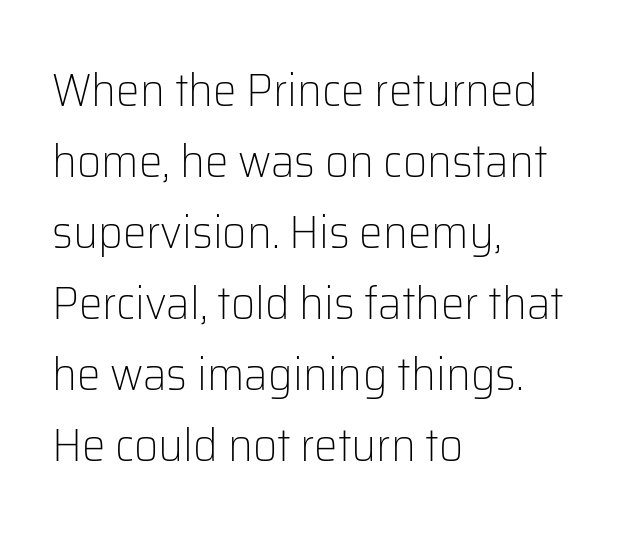
Q: Is the text bold? A: No.
Q: Is the text italic (slanted)? A: No, it is upright.
Q: Is the typeface a serif or a sans-serif typeface? A: Sans-serif.
Q: Is the text underlined? A: No.
Q: How is the paragraph aligned? A: Left-aligned.
Q: Is the spacing between letters normal or unusually wide? A: Normal.
Q: Is the spacing between lines tight, normal or loose? A: Normal.
Q: Width (condensed, normal, or wide)? A: Normal.
Q: Stroke contrast? A: Low.
Q: x-height? A: Medium.
Q: Monospaced? A: No.
